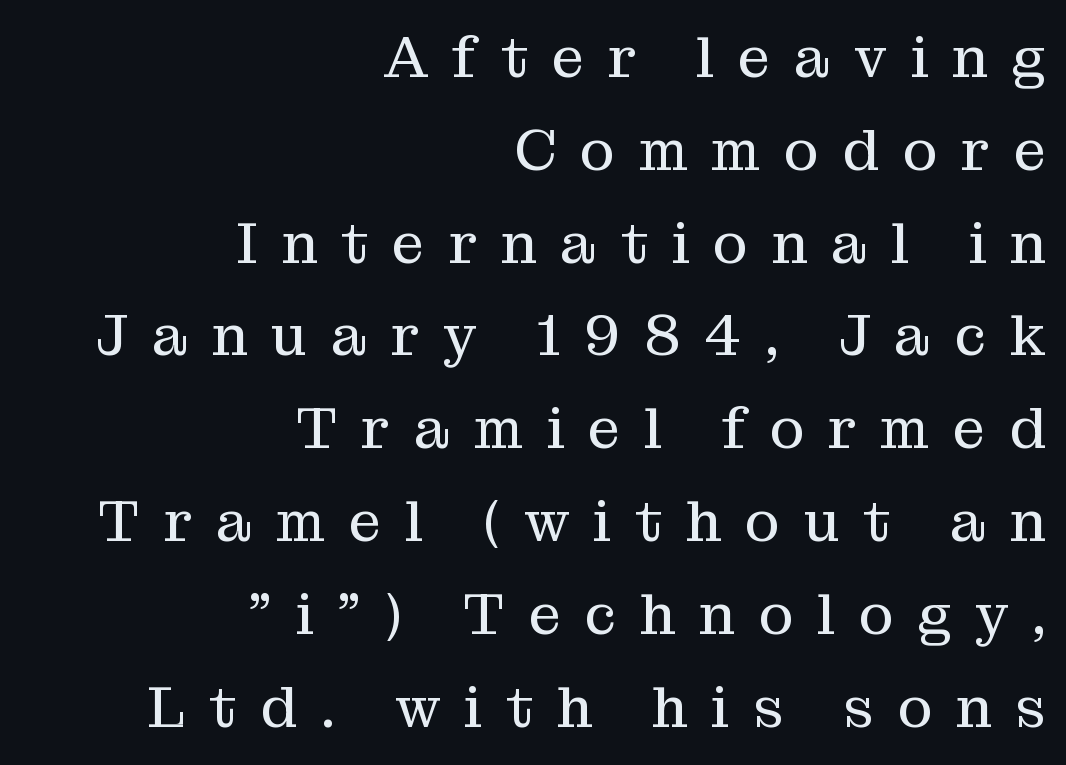
The image shows 58 px regular-weight serif type, upright; set right-aligned, normal line spacing (1.6x), unusually wide letter spacing (+0.41 em), not underlined; medium stroke contrast and a medium x-height.
